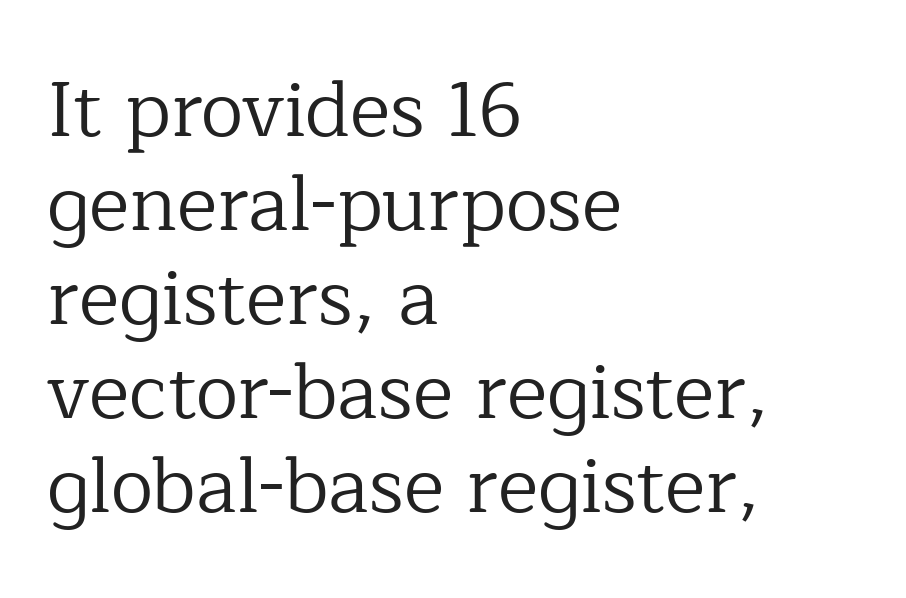
Q: Is the text bold? A: No.
Q: Is the text italic (slanted)? A: No, it is upright.
Q: Is the typeface a serif or a sans-serif typeface? A: Serif.
Q: Is the text underlined? A: No.
Q: How is the paragraph aligned? A: Left-aligned.
Q: Is the spacing between letters normal or unusually wide? A: Normal.
Q: Width (condensed, normal, or wide)? A: Normal.
Q: Stroke contrast? A: Low.
Q: x-height? A: Medium.
Q: Monospaced? A: No.
